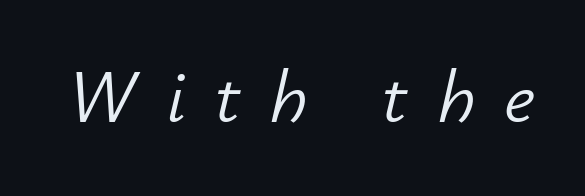
Q: Is the text bold? A: No.
Q: Is the text italic (slanted)? A: Yes, it leans right by about 12 degrees.
Q: Is the text underlined? A: No.
Q: Is the spacing between letters normal or unusually wide? A: Unusually wide.
Q: Width (condensed, normal, or wide)? A: Normal.
Q: Stroke contrast? A: Low.
Q: x-height? A: Small.
Q: Monospaced? A: No.
